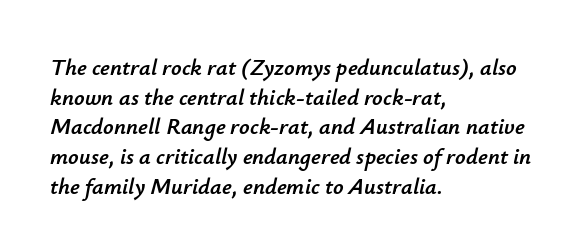
{"italic": "yes", "lean": "right", "slant_degrees": 12, "underline": "no", "align": "left", "line_spacing": "normal", "line_spacing_ratio": 1.29, "letter_spacing": "normal", "letter_spacing_em": 0.0, "glyph_px": 23}
